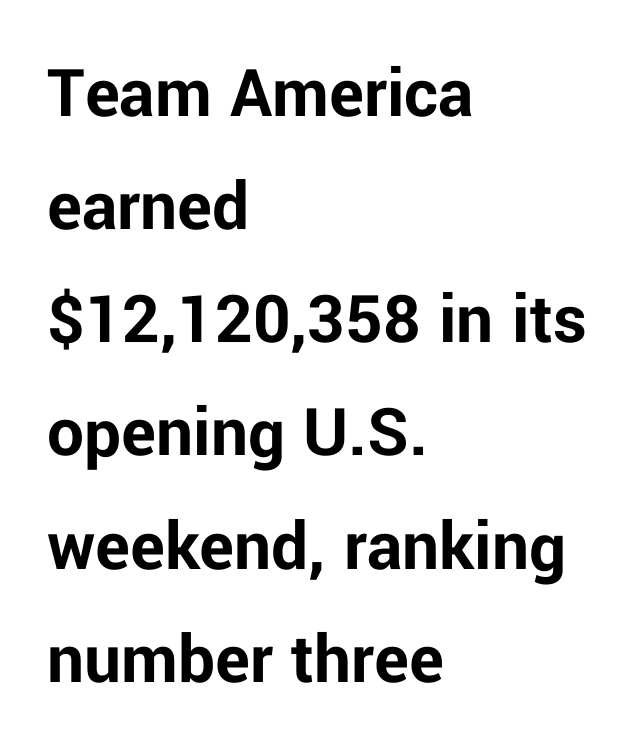
Short and long lines alike share a common starting point at left. A typesetter would mark this as roman, not italic. I'd call this a sans setting — the letters go barefoot. There is no visible air inserted between adjacent glyphs. The characters look thick and weighty, a clear bold. The passage shown is not underscored anywhere.
